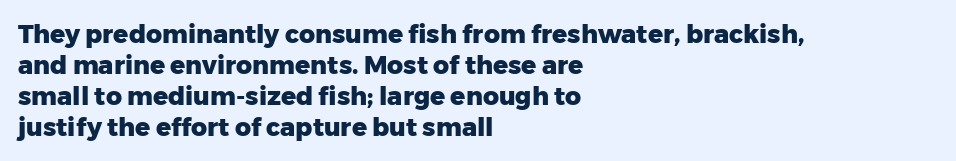
The image shows 25 px bold type, upright; set left-aligned, line spacing 1.24x, normal letter spacing, not underlined.
